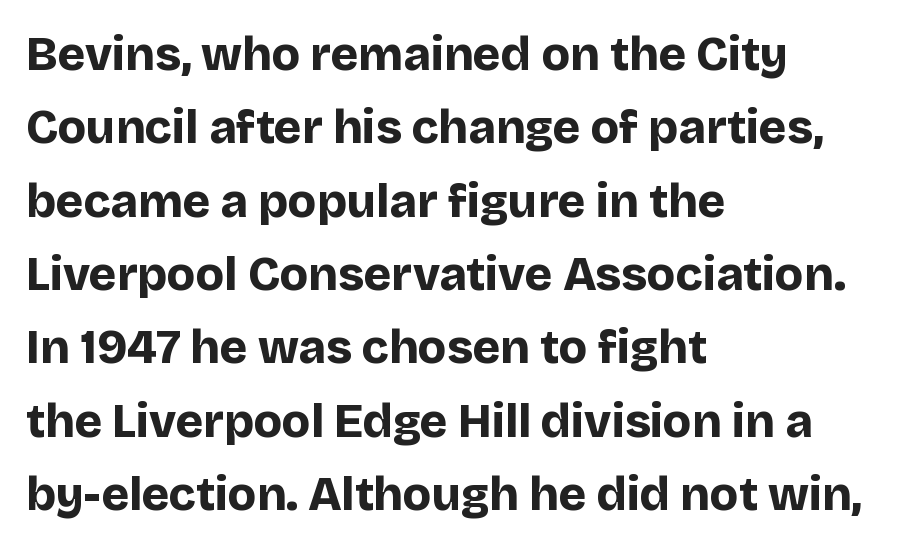
The image shows 47 px bold sans-serif type, upright; set left-aligned, normal line spacing (1.56x), normal letter spacing, not underlined; low stroke contrast and a large x-height.
